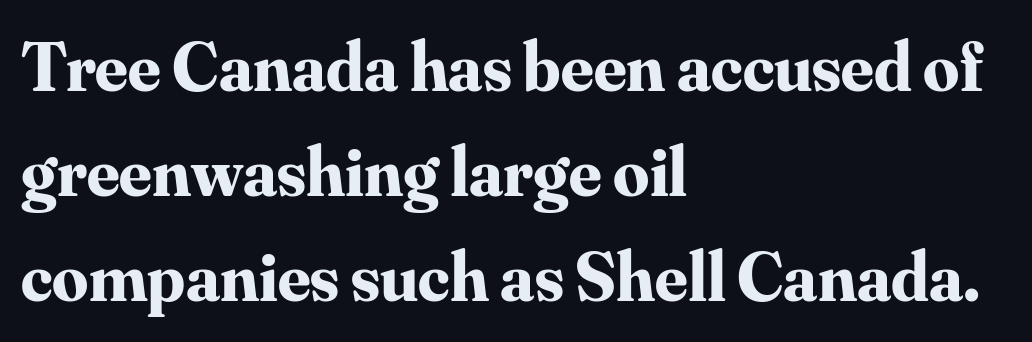
{"serif": "yes", "italic": "no", "bold": "yes", "weight": "bold", "width": "normal", "stroke_contrast": "medium", "x_height": "small", "monospaced": "no", "underline": "no", "align": "left", "line_spacing": "normal", "line_spacing_ratio": 1.48, "letter_spacing": "normal", "letter_spacing_em": 0.0, "glyph_px": 71}
